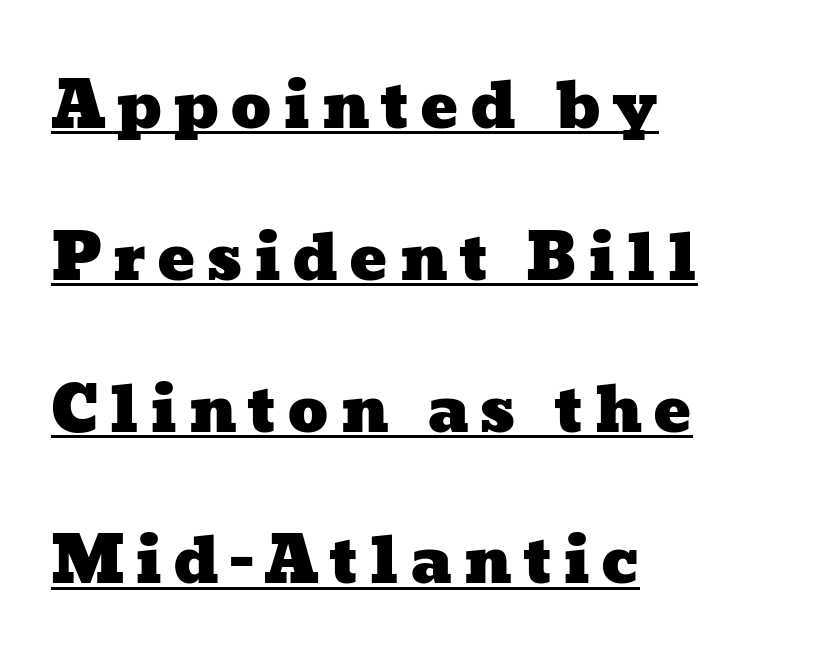
{"width": "wide", "stroke_contrast": "low", "x_height": "medium", "monospaced": "no", "underline": "yes", "align": "left", "line_spacing": "loose", "line_spacing_ratio": 2.41, "glyph_px": 63}
